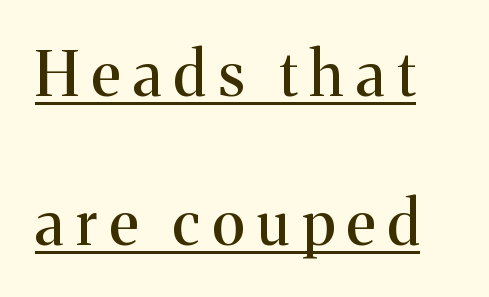
You could not count columns in this text — the font is proportionally spaced. I'd call this a serif setting — the letters wear small feet. The passage shown stacks its lines with a broad gap. A roman cut, with each character standing at attention. Students, observe the line beneath the letters — that is underlining. The letters are spread apart with noticeably loose tracking.
